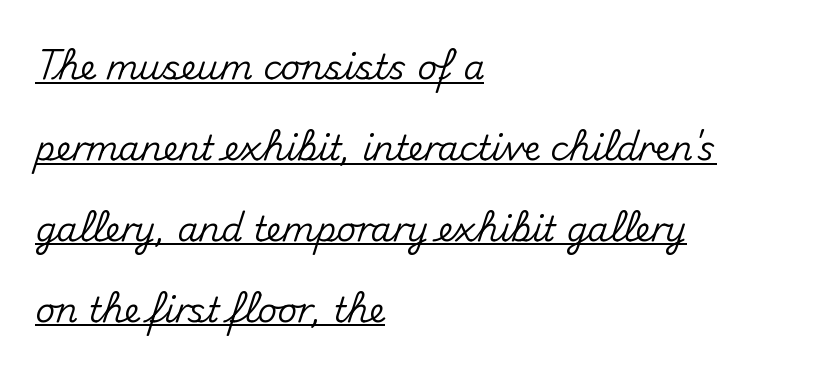
The image shows 34 px sans-serif type; set left-aligned, loose line spacing (2.38x), normal letter spacing, underlined; medium stroke contrast and a small x-height.
